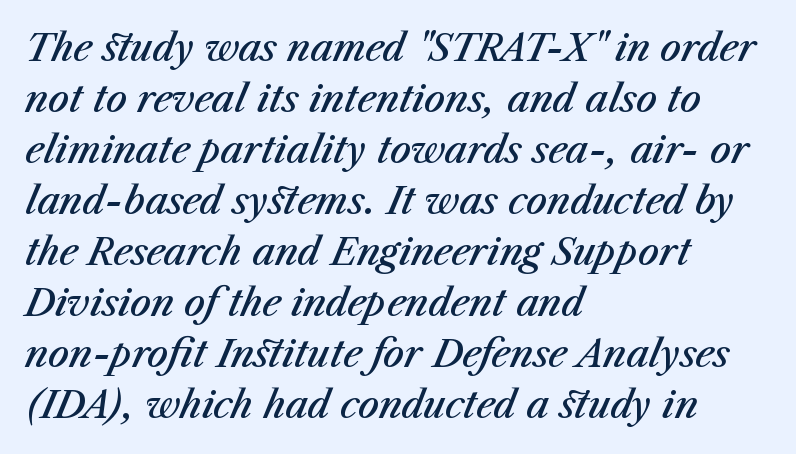
Plain, unruled lines of type. The specimen reads as italic at a glance. What stands out about the letter spacing? Nothing — it is the standard amount. Is the type bold? Partly — it's a semibold, heavier than regular but not fully bold. Compared with typical paragraphs, the rows here are spaced about the same.
